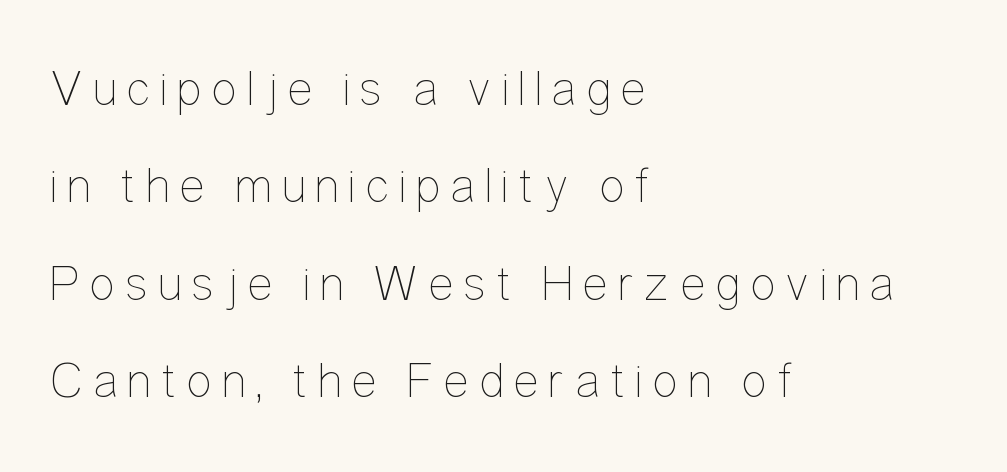
Q: Is the text bold? A: No.
Q: Is the text italic (slanted)? A: No, it is upright.
Q: Is the text underlined? A: No.
Q: How is the paragraph aligned? A: Left-aligned.
Q: Is the spacing between lines tight, normal or loose? A: Loose.
Q: Width (condensed, normal, or wide)? A: Condensed.
Q: Stroke contrast? A: Low.
Q: x-height? A: Medium.
Q: Monospaced? A: No.
